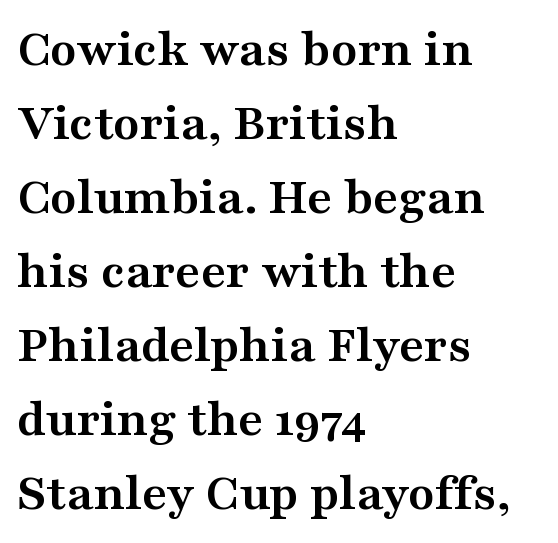
The image shows 54 px semibold, wide serif type, upright; set left-aligned, normal line spacing (1.37x), normal letter spacing, not underlined; medium stroke contrast and a medium x-height.
